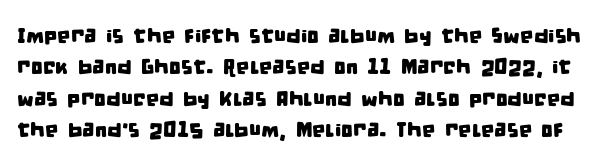
There is no visible air inserted between adjacent glyphs. The space between consecutive lines is moderate. Quick note: underline off.
